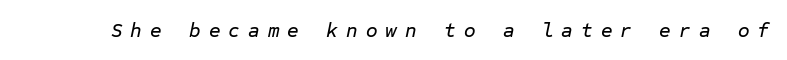
{"italic": "yes", "lean": "right", "slant_degrees": 12, "underline": "no", "letter_spacing": "wide", "letter_spacing_em": 0.4, "glyph_px": 20}
